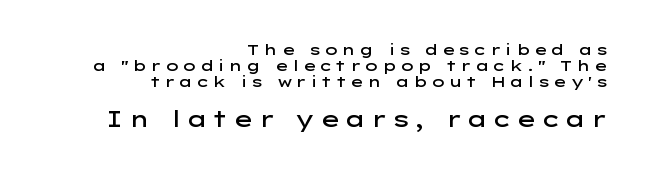
{"italic": "no", "bold": "semi", "underline": "no", "align": "right", "line_spacing": "tight", "line_spacing_ratio": 1.06, "larger_block": "second", "size_ratio": 1.47, "glyph_px": 22}
